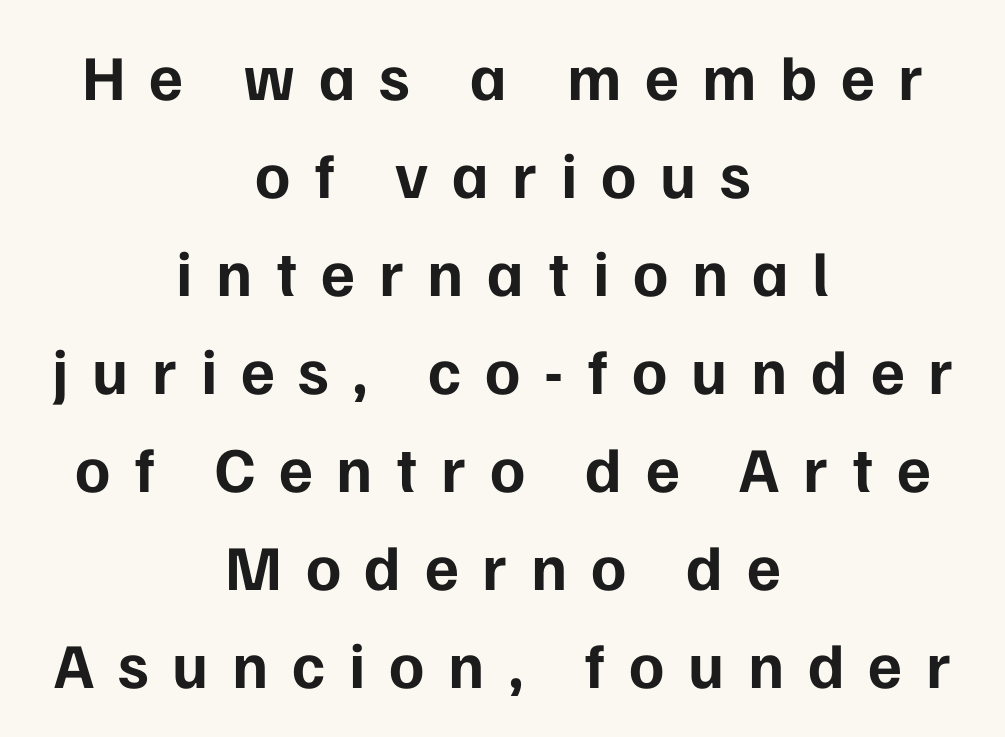
{"serif": "no", "italic": "no", "bold": "yes", "weight": "bold", "width": "normal", "stroke_contrast": "low", "x_height": "medium", "monospaced": "no", "underline": "no", "align": "center", "line_spacing": "normal", "line_spacing_ratio": 1.53, "letter_spacing": "wide", "letter_spacing_em": 0.37, "glyph_px": 64}
